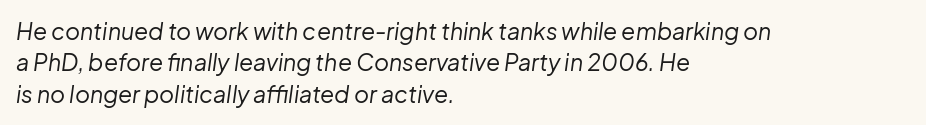
The image shows 23 px text type, italic (leaning right); set left-aligned, normal line spacing (1.36x), normal letter spacing, not underlined.
